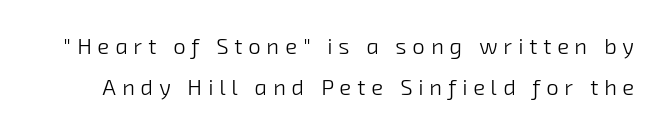
Q: Is the text bold? A: No.
Q: Is the text underlined? A: No.
Q: Is the spacing between letters normal or unusually wide? A: Unusually wide.
